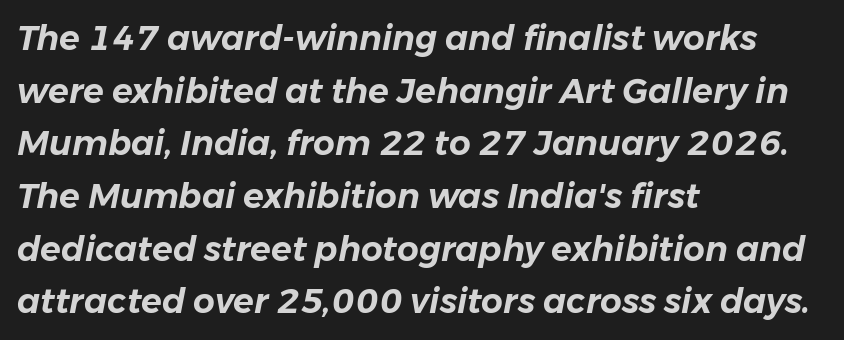
Honestly, the row spacing looks completely unremarkable. A bare baseline throughout the passage. Inter-character spacing is left at the font's built-in metrics. The font's italic variant was chosen for this text.
